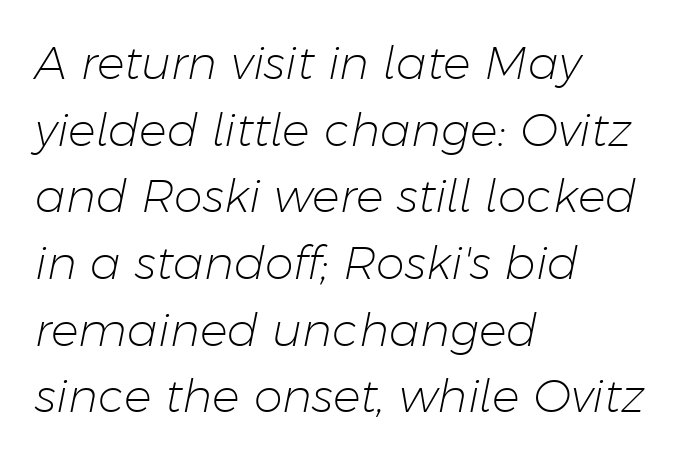
The image shows 46 px light type, italic (leaning right); set left-aligned, normal line spacing (1.45x), normal letter spacing, not underlined; low stroke contrast and a medium x-height.
